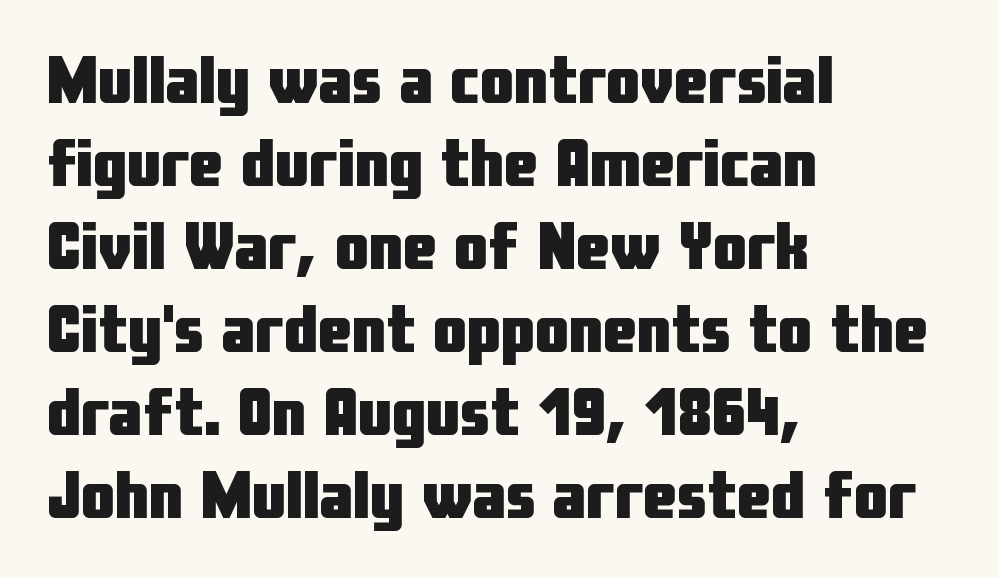
Q: Is the text bold? A: Yes.
Q: Is the text italic (slanted)? A: No, it is upright.
Q: Is the typeface a serif or a sans-serif typeface? A: Sans-serif.
Q: Is the text underlined? A: No.
Q: How is the paragraph aligned? A: Left-aligned.
Q: Is the spacing between letters normal or unusually wide? A: Normal.
Q: Width (condensed, normal, or wide)? A: Condensed.
Q: Stroke contrast? A: Low.
Q: x-height? A: Medium.
Q: Monospaced? A: No.
